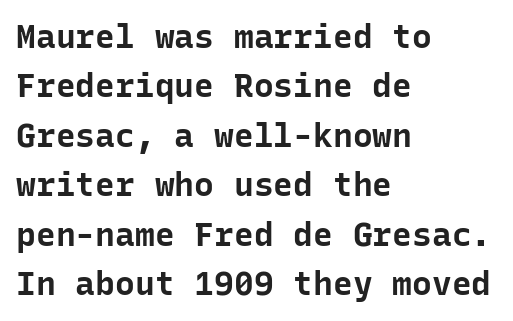
Q: Is the text bold? A: Yes.
Q: Is the text italic (slanted)? A: No, it is upright.
Q: Is the typeface a serif or a sans-serif typeface? A: Sans-serif.
Q: Is the text underlined? A: No.
Q: How is the paragraph aligned? A: Left-aligned.
Q: Is the spacing between letters normal or unusually wide? A: Normal.
Q: Is the spacing between lines tight, normal or loose? A: Normal.
Q: Width (condensed, normal, or wide)? A: Normal.
Q: Stroke contrast? A: Low.
Q: x-height? A: Medium.
Q: Monospaced? A: Yes.
